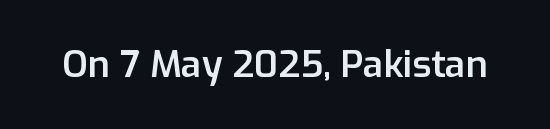
Q: Is the text bold? A: Semi-bold.
Q: Is the text italic (slanted)? A: No, it is upright.
Q: Is the typeface a serif or a sans-serif typeface? A: Sans-serif.
Q: Is the text underlined? A: No.
Q: Is the spacing between letters normal or unusually wide? A: Normal.
Q: Width (condensed, normal, or wide)? A: Normal.
Q: Stroke contrast? A: Low.
Q: x-height? A: Medium.
Q: Monospaced? A: No.
